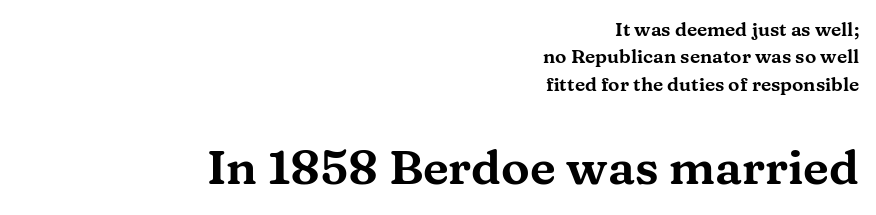
{"serif": "yes", "italic": "no", "width": "wide", "stroke_contrast": "medium", "x_height": "medium", "monospaced": "no", "underline": "no", "align": "right", "line_spacing": "normal", "line_spacing_ratio": 1.44, "letter_spacing": "normal", "letter_spacing_em": 0.0, "larger_block": "second", "size_ratio": 2.53, "glyph_px": 48}
